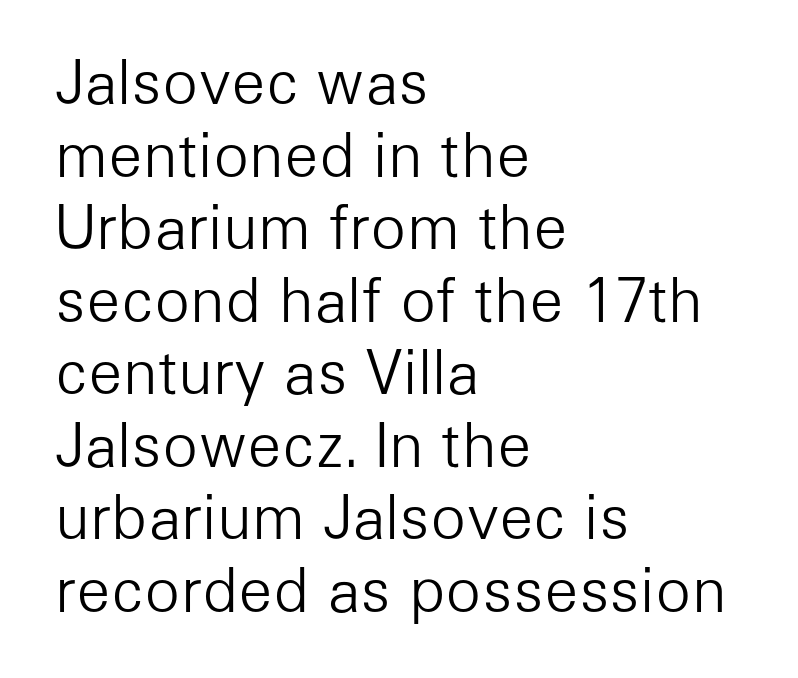
The image shows 59 px light sans-serif type, upright; set left-aligned, line spacing 1.23x, normal letter spacing, not underlined; low stroke contrast and a medium x-height.
